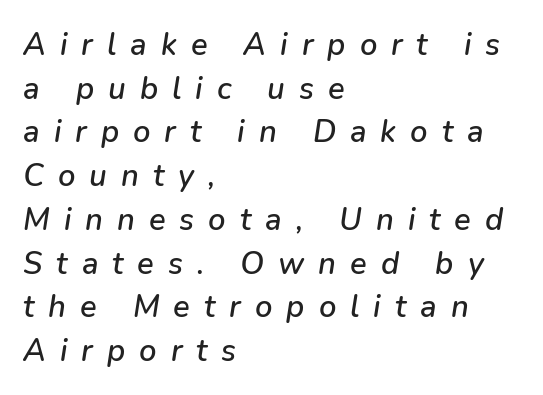
The rendering anchors every line to the left-hand side. Someone cranked the tracking dial way up on this one. Slant detected: the letters are inclined. Type without underlining. What's the leading like? Ordinary, nothing unusual.
